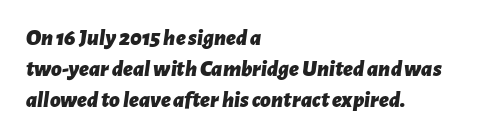
The image shows 23 px bold type, italic (leaning right); set left-aligned, normal line spacing (1.34x), normal letter spacing, not underlined.
